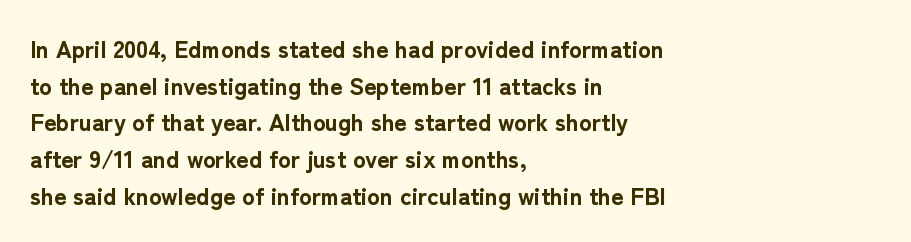
The image shows 24 px bold type, upright; set left-aligned, normal line spacing (1.53x), normal letter spacing, not underlined.
